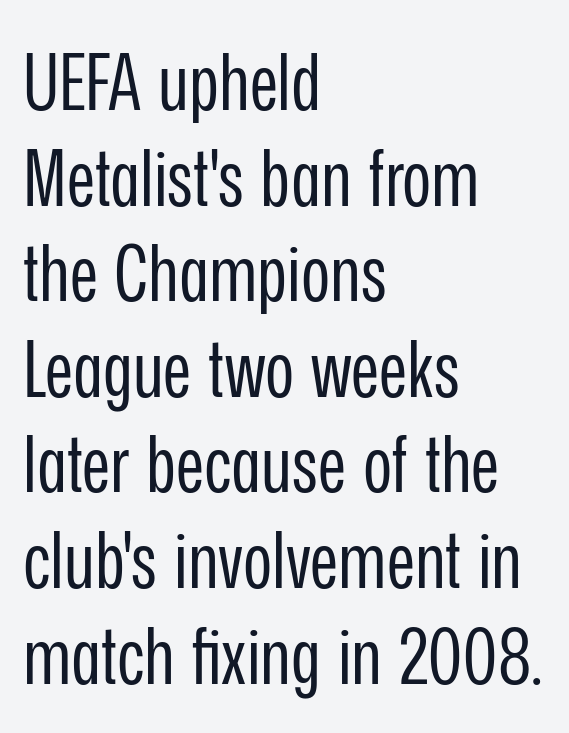
The image shows 79 px regular-weight, condensed sans-serif type, upright; set left-aligned, line spacing 1.21x, normal letter spacing, not underlined; low stroke contrast and a medium x-height.
